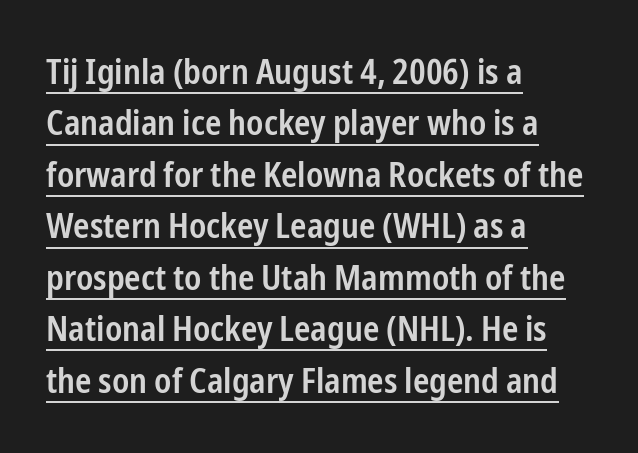
Q: Is the text bold? A: Semi-bold.
Q: Is the text italic (slanted)? A: No, it is upright.
Q: Is the typeface a serif or a sans-serif typeface? A: Sans-serif.
Q: Is the text underlined? A: Yes.
Q: How is the paragraph aligned? A: Left-aligned.
Q: Is the spacing between letters normal or unusually wide? A: Normal.
Q: Is the spacing between lines tight, normal or loose? A: Normal.
Q: Width (condensed, normal, or wide)? A: Condensed.
Q: Stroke contrast? A: Low.
Q: x-height? A: Medium.
Q: Monospaced? A: No.
